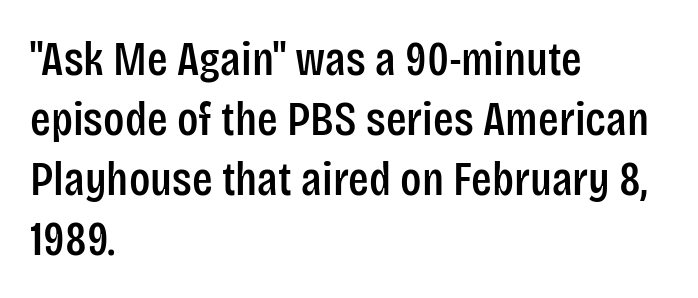
Characters remain perfectly vertical along every line. This sample uses a sans-serif face. The horizontal fit of the characters is conventional and even. These lines are rendered in a variable-pitch font. One glance says typical: line gaps are just what's usual.
